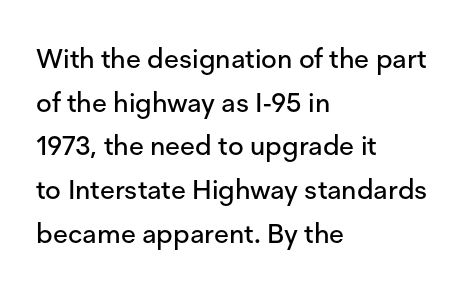
The image shows 27 px text type, upright; set left-aligned, normal line spacing (1.62x), normal letter spacing, not underlined.
